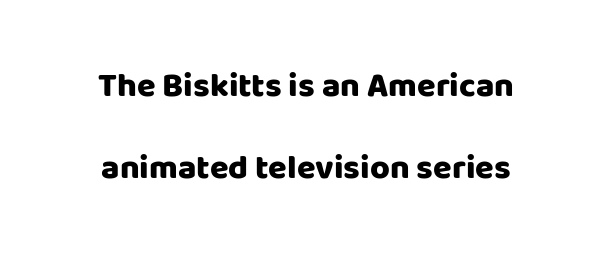
The image shows 34 px heavy sans-serif type, upright; set centered, loose line spacing (2.42x), normal letter spacing, not underlined; low stroke contrast and a large x-height.
